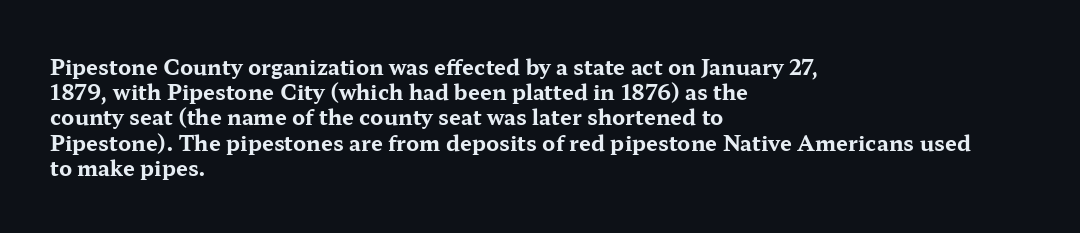
The image shows 21 px bold type, upright; set left-aligned, line spacing 1.2x, normal letter spacing, not underlined.
